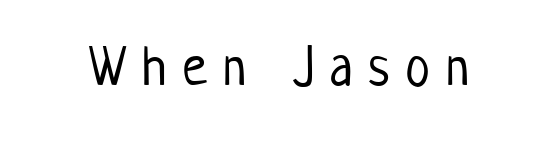
Each letter keeps its own natural width here, so spacing adapts to shape. Each word looks stretched out because of the extra space between its letters. The characters display no serif detailing; their extremities are plain. The baseline area is clear. Upright lettering throughout.
